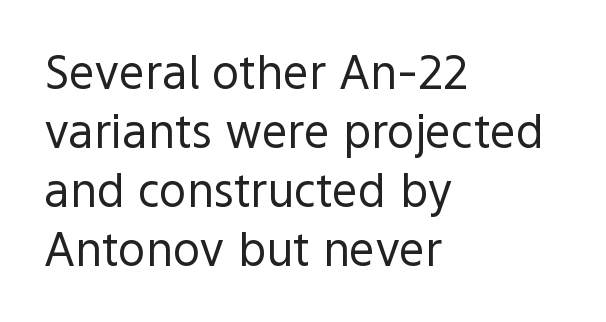
Reading down the column, the eye jumps a familiar distance to each next line. The letterforms sit shoulder to shoulder at normal distance. Line beginnings align vertically; line endings do not. Stroke mass is kept to a normal reading level or below. The letters advance in unequal steps, a hallmark of proportional type.
